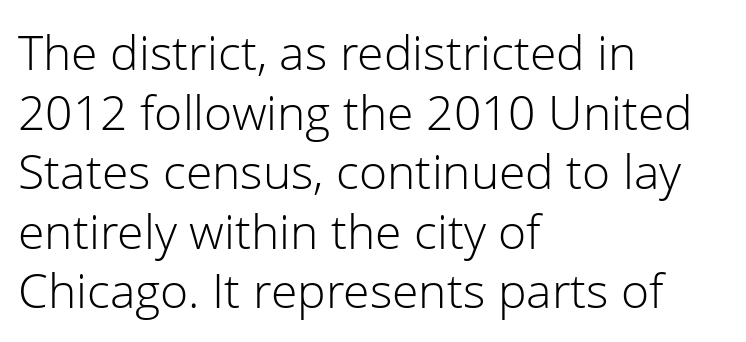
{"serif": "no", "italic": "no", "bold": "no", "weight": "light", "width": "normal", "stroke_contrast": "low", "x_height": "medium", "monospaced": "no", "underline": "no", "align": "left", "line_spacing_ratio": 1.24, "letter_spacing": "normal", "letter_spacing_em": 0.0, "glyph_px": 48}
